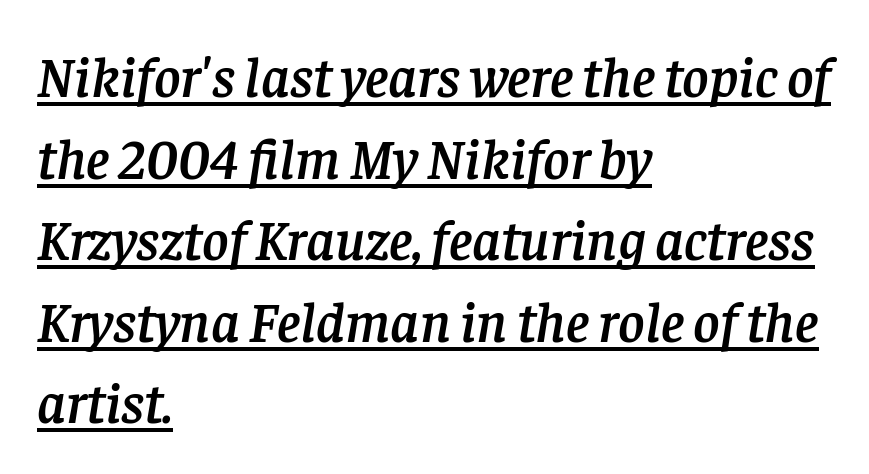
{"serif": "yes", "italic": "yes", "lean": "right", "slant_degrees": 8, "width": "normal", "stroke_contrast": "low", "x_height": "large", "monospaced": "no", "underline": "yes", "align": "left", "line_spacing": "normal", "line_spacing_ratio": 1.43, "letter_spacing": "normal", "letter_spacing_em": 0.0, "glyph_px": 57}
